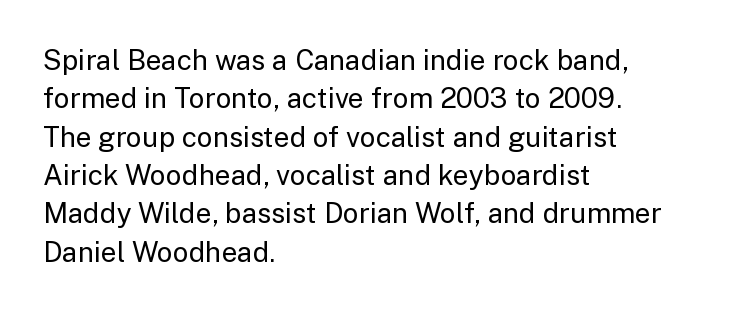
{"serif": "no", "italic": "no", "bold": "no", "weight": "regular", "width": "normal", "stroke_contrast": "low", "x_height": "medium", "monospaced": "no", "underline": "no", "align": "left", "line_spacing": "normal", "line_spacing_ratio": 1.37, "letter_spacing": "normal", "letter_spacing_em": 0.0, "glyph_px": 28}
